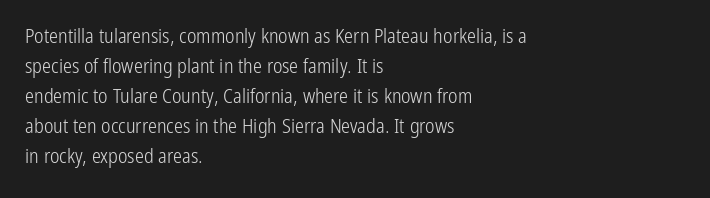
The image shows 20 px text type, upright; set left-aligned, normal line spacing (1.5x), normal letter spacing, not underlined.
